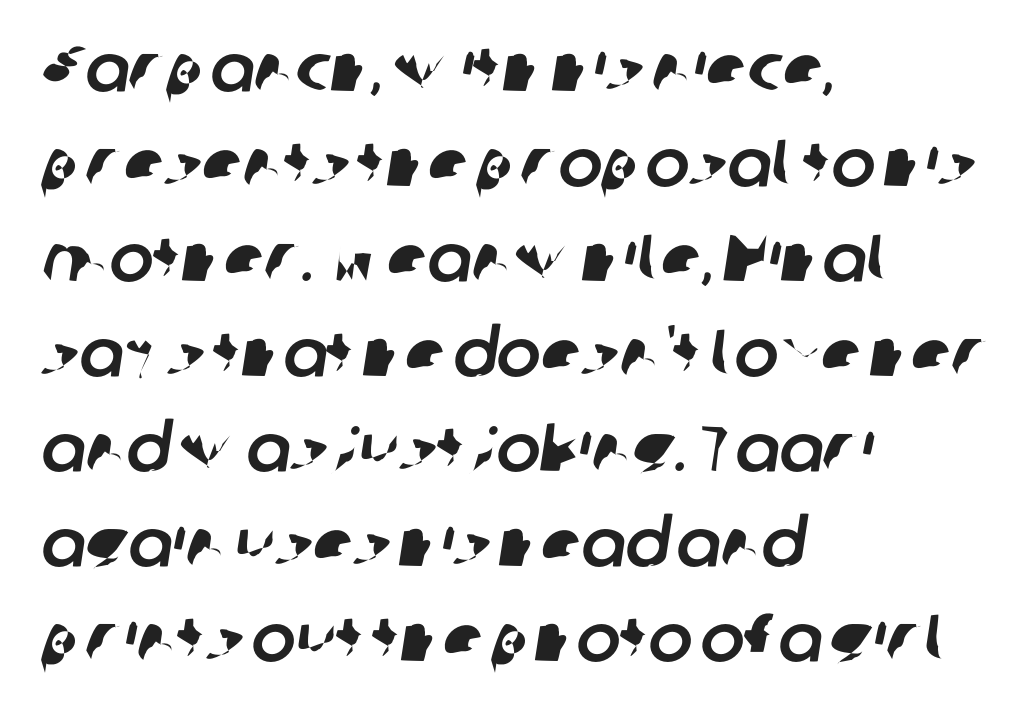
Horizontally, the lines are justified to the leading edge only. This sample has the flowing, uneven cadence of proportional lettering. Spacing between characters is what you'd get straight out of the box. Grotesque or geometric, the face here clearly has no serifs.
